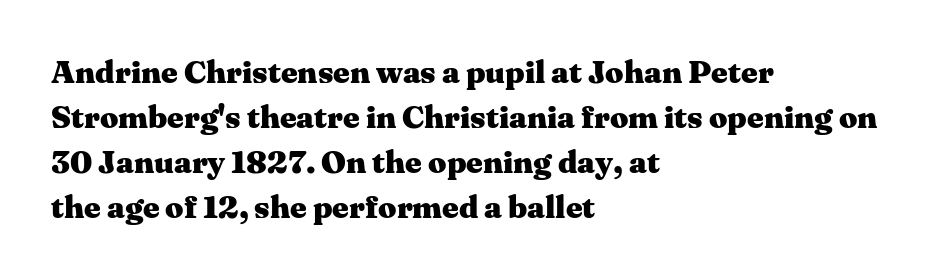
Q: Is the text bold? A: Yes.
Q: Is the text italic (slanted)? A: No, it is upright.
Q: Is the typeface a serif or a sans-serif typeface? A: Serif.
Q: Is the text underlined? A: No.
Q: How is the paragraph aligned? A: Left-aligned.
Q: Is the spacing between letters normal or unusually wide? A: Normal.
Q: Is the spacing between lines tight, normal or loose? A: Normal.
Q: Width (condensed, normal, or wide)? A: Wide.
Q: Stroke contrast? A: Medium.
Q: x-height? A: Medium.
Q: Monospaced? A: No.
